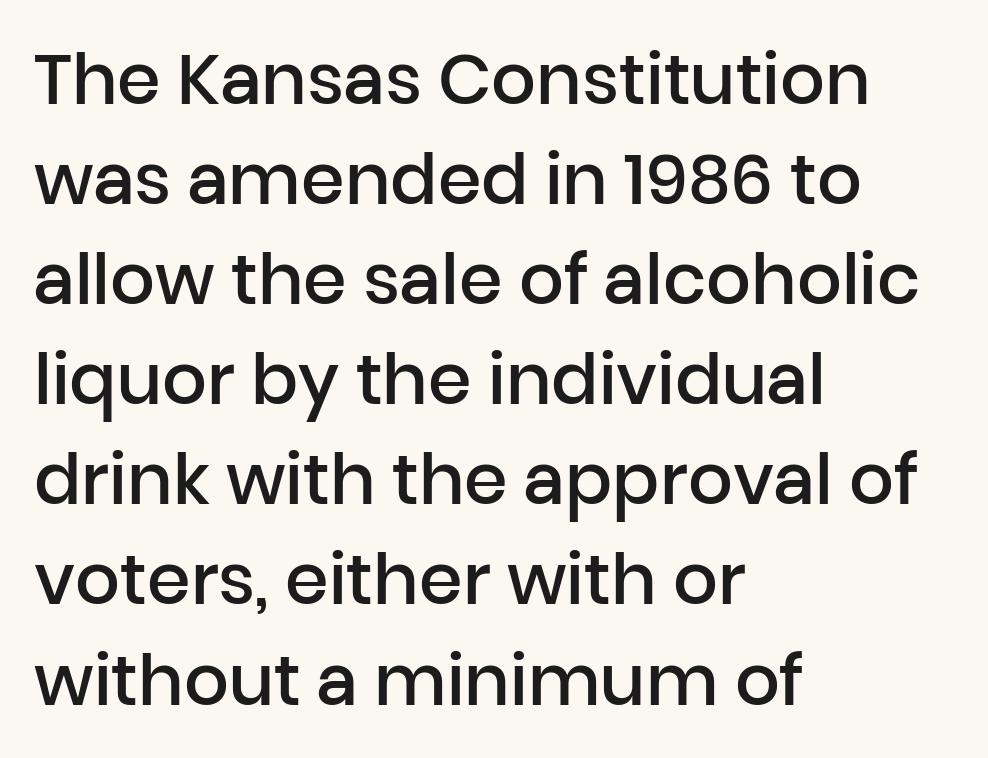
{"serif": "no", "italic": "no", "bold": "semi", "weight": "semibold", "width": "normal", "stroke_contrast": "low", "x_height": "medium", "monospaced": "no", "underline": "no", "align": "left", "line_spacing": "normal", "line_spacing_ratio": 1.43, "letter_spacing": "normal", "letter_spacing_em": 0.0, "glyph_px": 70}
